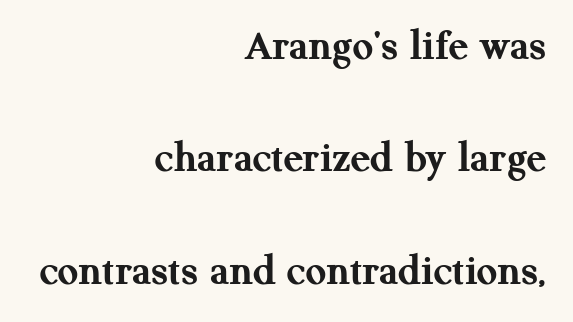
Q: Is the text bold? A: Yes.
Q: Is the text italic (slanted)? A: No, it is upright.
Q: Is the typeface a serif or a sans-serif typeface? A: Serif.
Q: Is the text underlined? A: No.
Q: How is the paragraph aligned? A: Right-aligned.
Q: Is the spacing between letters normal or unusually wide? A: Normal.
Q: Is the spacing between lines tight, normal or loose? A: Loose.
Q: Width (condensed, normal, or wide)? A: Normal.
Q: Stroke contrast? A: Medium.
Q: x-height? A: Medium.
Q: Monospaced? A: No.
